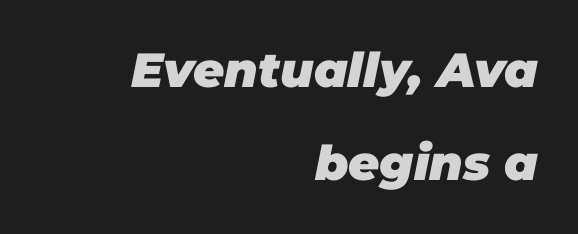
{"italic": "yes", "lean": "right", "slant_degrees": 11, "bold": "yes", "weight": "heavy", "width": "normal", "stroke_contrast": "low", "x_height": "large", "monospaced": "no", "underline": "no", "align": "right", "line_spacing": "loose", "line_spacing_ratio": 1.94, "letter_spacing": "normal", "letter_spacing_em": 0.0, "glyph_px": 48}
